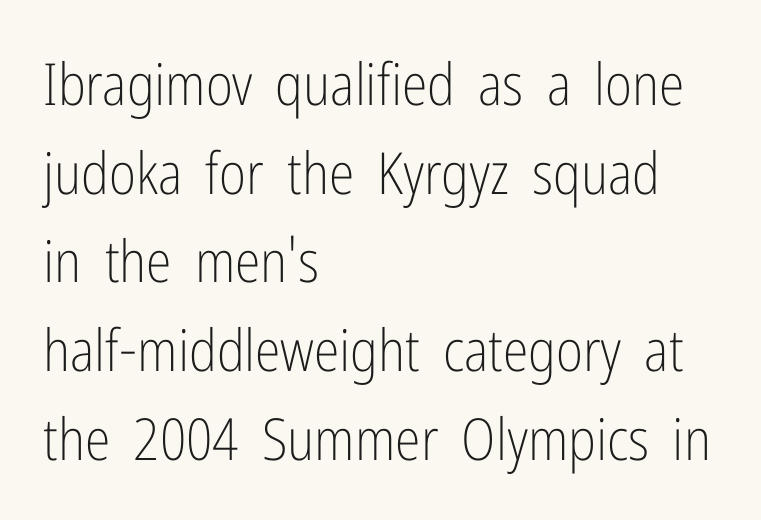
{"serif": "no", "italic": "no", "bold": "no", "weight": "light", "width": "condensed", "stroke_contrast": "low", "x_height": "medium", "monospaced": "no", "underline": "no", "align": "left", "line_spacing": "normal", "line_spacing_ratio": 1.53, "letter_spacing": "normal", "letter_spacing_em": 0.0, "glyph_px": 58}
